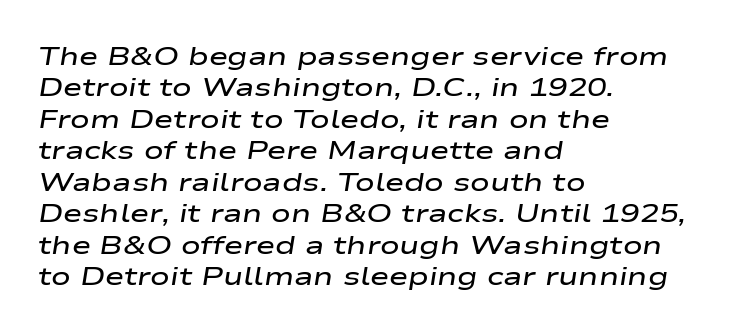
The passage shown is not underscored anywhere. Tracking here is standard; glyphs follow each other at the usual distance. These lines are set flush left with a ragged right edge. Caption: semibold face, moderately heavy strokes. The passage shown leans; its letterforms are oblique.
